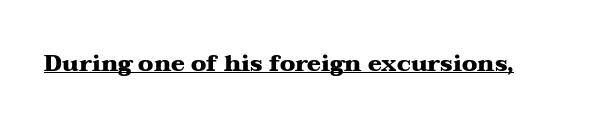
Heavy, bold letterforms. A rule runs beneath these lines of type. The type is set solid horizontally, with unmodified tracking. The lettering stays uniformly vertical, giving the passage a roman look.
